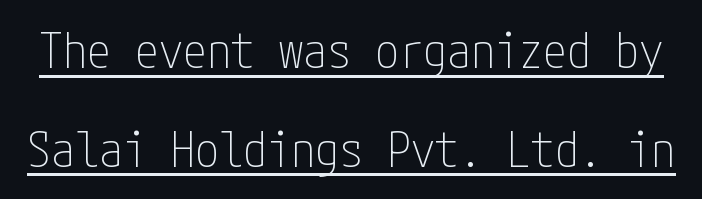
The image shows 48 px thin, condensed sans-serif type, upright; set loose line spacing (2.06x), normal letter spacing, underlined; low stroke contrast and a medium x-height.
